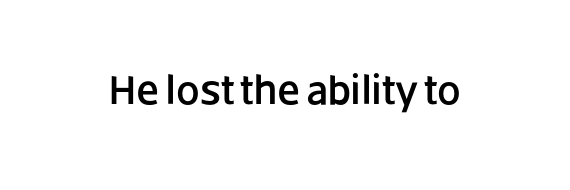
Unlike a traditional serif, this face leaves its strokes unadorned. The text block is weighted toward neither margin, spreading evenly from the middle. No word sits above an underline. Looks like regular typesetting: each glyph gets only the width it needs.
